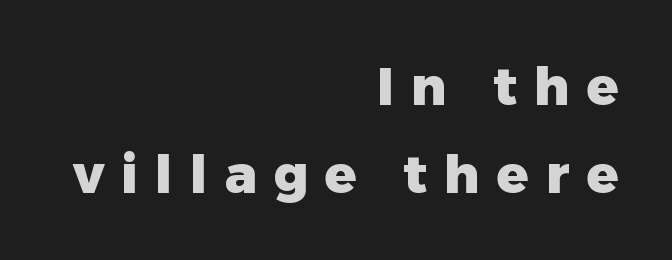
The image shows 53 px heavy sans-serif type, upright; set right-aligned, normal line spacing (1.66x), unusually wide letter spacing (+0.32 em), not underlined; low stroke contrast and a medium x-height.
